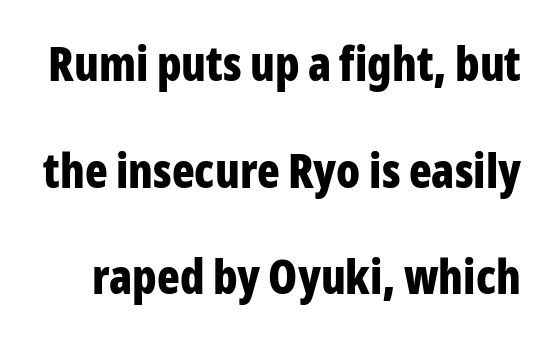
Q: Is the text bold? A: Yes.
Q: Is the text italic (slanted)? A: No, it is upright.
Q: Is the typeface a serif or a sans-serif typeface? A: Sans-serif.
Q: Is the text underlined? A: No.
Q: Is the spacing between letters normal or unusually wide? A: Normal.
Q: Is the spacing between lines tight, normal or loose? A: Loose.
Q: Width (condensed, normal, or wide)? A: Condensed.
Q: Stroke contrast? A: Low.
Q: x-height? A: Medium.
Q: Monospaced? A: No.
